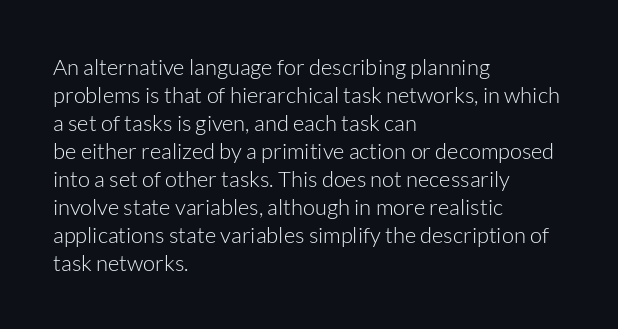
No extra ink here — the face is not bold. Students, observe: this is what conventionally led text looks like. Visually the block forms a straight wall on the left and a jagged coastline on the right. Clear beneath every line of the passage.
